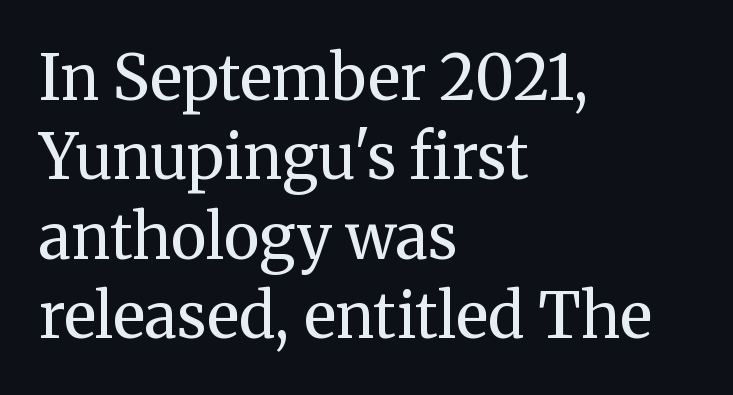
Q: Is the text bold? A: No.
Q: Is the text italic (slanted)? A: No, it is upright.
Q: Is the typeface a serif or a sans-serif typeface? A: Serif.
Q: Is the text underlined? A: No.
Q: How is the paragraph aligned? A: Left-aligned.
Q: Is the spacing between letters normal or unusually wide? A: Normal.
Q: Is the spacing between lines tight, normal or loose? A: Normal.
Q: Width (condensed, normal, or wide)? A: Normal.
Q: Stroke contrast? A: Medium.
Q: x-height? A: Medium.
Q: Monospaced? A: No.
